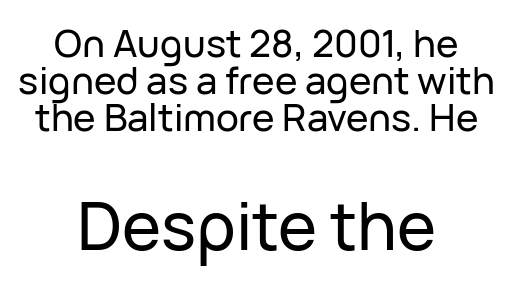
Teacher's note: observe the equal gaps on both sides — that is centered alignment. This sample has the flowing, uneven cadence of proportional lettering. The designer dialed line spacing down below the default. Size hierarchy here favors the trailing block over the leading one. Style check: upright.
